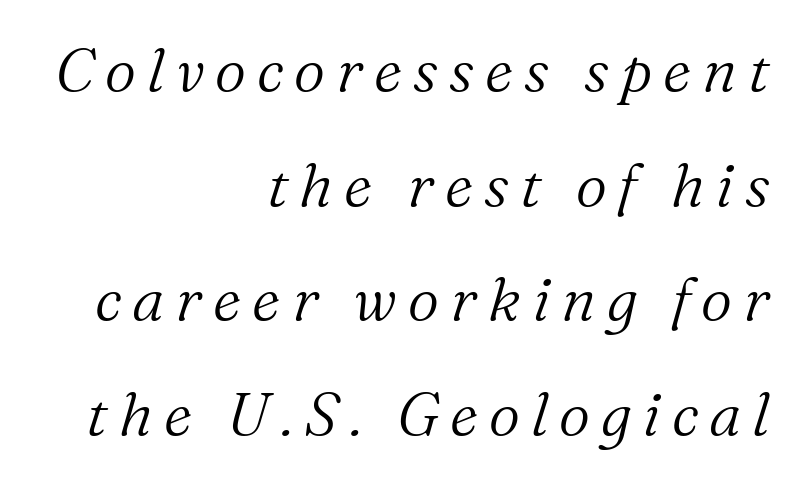
The image shows 61 px light serif type, italic (leaning right); set right-aligned, line spacing 1.88x, not underlined; medium stroke contrast and a medium x-height.
